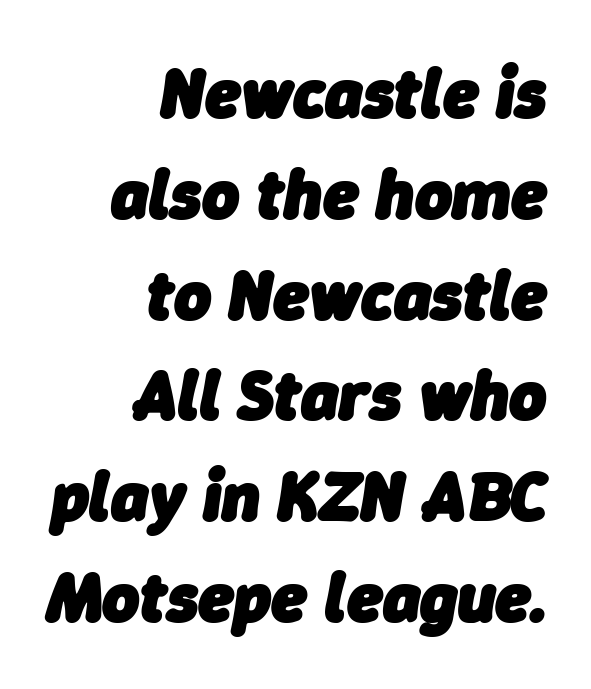
{"italic": "yes", "lean": "right", "slant_degrees": 9, "bold": "yes", "weight": "heavy", "width": "normal", "stroke_contrast": "low", "x_height": "medium", "monospaced": "no", "underline": "no", "align": "right", "line_spacing": "normal", "line_spacing_ratio": 1.42, "letter_spacing": "normal", "letter_spacing_em": 0.0, "glyph_px": 71}
